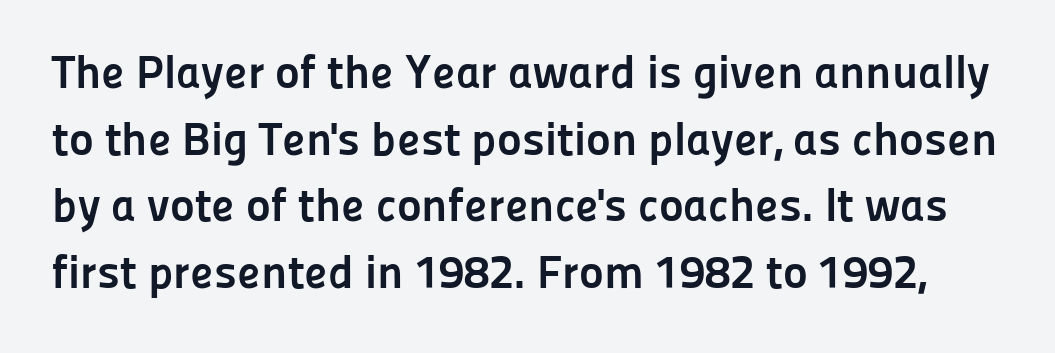
Words float on clear page, feet unadorned. Regarding serifs, this sample does without them. The passage shown is emphatically bold. The rendering uses natural spacing where letterforms have individual widths.
